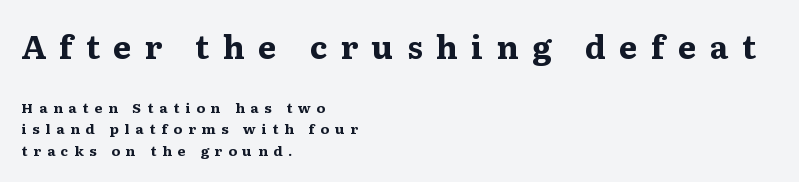
Quick note: not italic, upright. You could not count columns in this text — the font is proportionally spaced. If you squint, the top block still reads clearly — it's the larger of the two. Compared with typical paragraphs, the rows here are spaced about the same.
